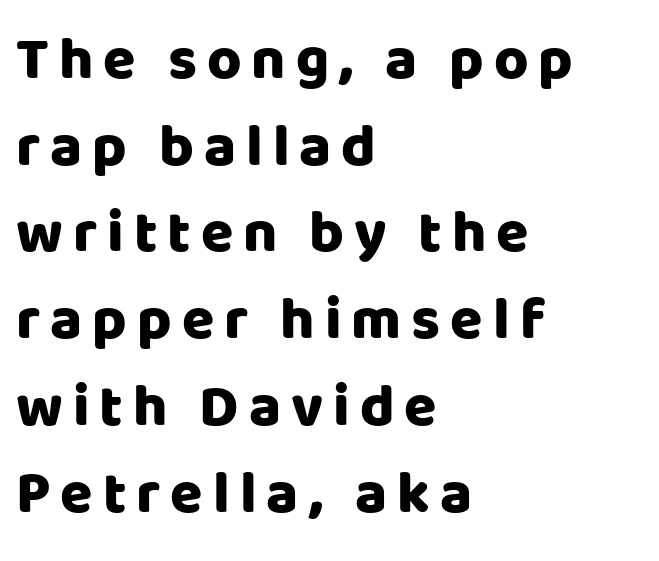
Q: Is the text bold? A: Yes.
Q: Is the text italic (slanted)? A: No, it is upright.
Q: Is the typeface a serif or a sans-serif typeface? A: Sans-serif.
Q: Is the text underlined? A: No.
Q: How is the paragraph aligned? A: Left-aligned.
Q: Is the spacing between lines tight, normal or loose? A: Normal.
Q: Width (condensed, normal, or wide)? A: Normal.
Q: Stroke contrast? A: Low.
Q: x-height? A: Large.
Q: Monospaced? A: No.
